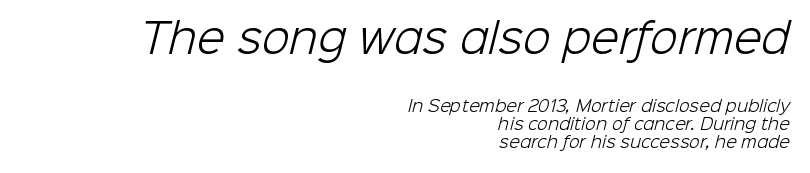
Q: Is the text bold? A: No.
Q: Is the typeface a serif or a sans-serif typeface? A: Sans-serif.
Q: Is the text underlined? A: No.
Q: How is the paragraph aligned? A: Right-aligned.
Q: Is the spacing between letters normal or unusually wide? A: Normal.
Q: Is the spacing between lines tight, normal or loose? A: Tight.
Q: Which block of text is set in a larger size, the first (top) or the second (bottom)? A: The first (top) one.
Q: Width (condensed, normal, or wide)? A: Normal.
Q: Stroke contrast? A: Low.
Q: x-height? A: Medium.
Q: Monospaced? A: No.
